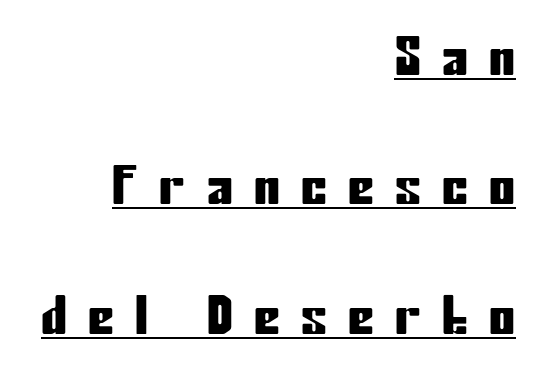
{"serif": "no", "italic": "no", "width": "condensed", "stroke_contrast": "low", "x_height": "medium", "monospaced": "no", "underline": "yes", "align": "right", "line_spacing": "loose", "line_spacing_ratio": 2.49, "letter_spacing": "wide", "letter_spacing_em": 0.41, "glyph_px": 52}
